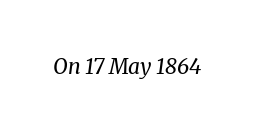
The passage shown has conventional tracking throughout. Every character sits at an angle, as italics do. A quiet, ordinary-to-light weight characterises the typeface. No word sits above an underline.
